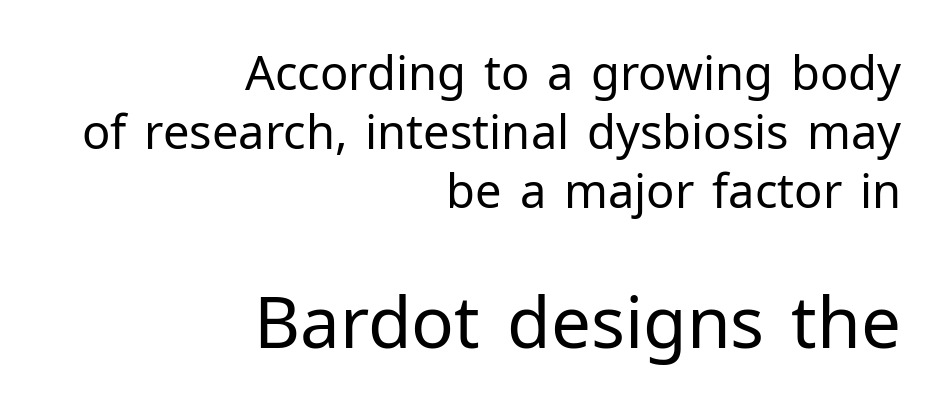
Q: Is the text bold? A: No.
Q: Is the text italic (slanted)? A: No, it is upright.
Q: Is the typeface a serif or a sans-serif typeface? A: Sans-serif.
Q: Is the text underlined? A: No.
Q: How is the paragraph aligned? A: Right-aligned.
Q: Is the spacing between letters normal or unusually wide? A: Normal.
Q: Is the spacing between lines tight, normal or loose? A: Normal.
Q: Which block of text is set in a larger size, the first (top) or the second (bottom)? A: The second (bottom) one.
Q: Width (condensed, normal, or wide)? A: Normal.
Q: Stroke contrast? A: Low.
Q: x-height? A: Medium.
Q: Monospaced? A: No.
